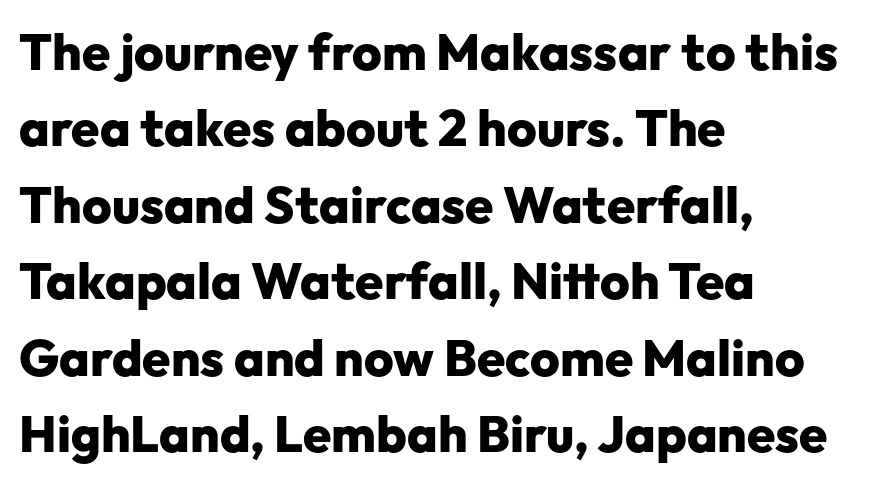
Notice how descenders clear the ascenders below comfortably — that's standard leading. Characters remain perfectly vertical along every line. The rendering shows plain stroke endings on the letterforms — a sans-serif design. The compositor pushed each line to the left boundary. The type is set solid horizontally, with unmodified tracking. You could not count columns in this text — the font is proportionally spaced.
